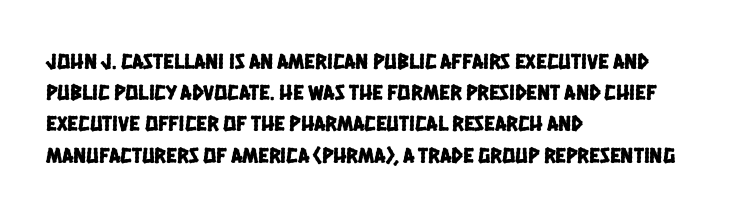
The image shows 22 px text type; set left-aligned, normal line spacing (1.42x), normal letter spacing, not underlined.
